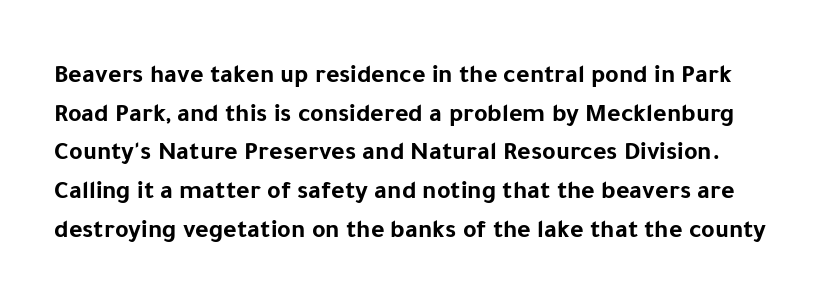
The image shows 26 px bold type, upright; set normal line spacing (1.49x), normal letter spacing, not underlined.
